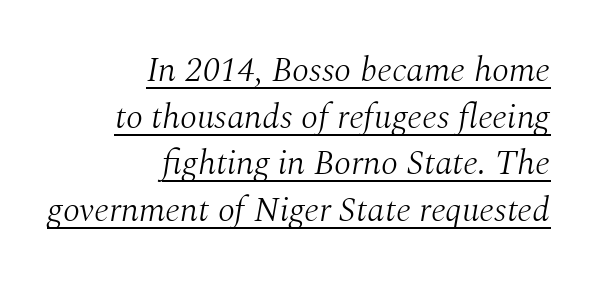
{"serif": "yes", "italic": "yes", "lean": "right", "slant_degrees": 10, "bold": "no", "weight": "light", "width": "normal", "stroke_contrast": "medium", "x_height": "medium", "monospaced": "no", "underline": "yes", "align": "right", "line_spacing": "normal", "line_spacing_ratio": 1.33, "letter_spacing": "normal", "letter_spacing_em": 0.0, "glyph_px": 35}
